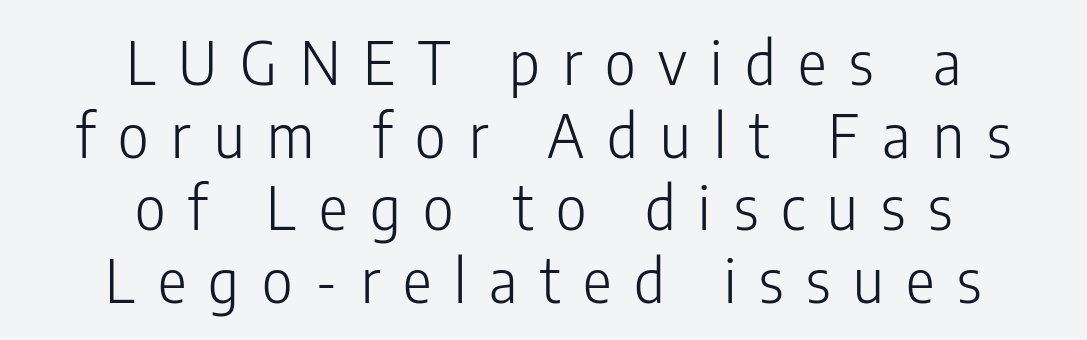
The rendering uses natural spacing where letterforms have individual widths. The lines are quadded center. Observe the absence of serifs on each vertical stroke in this sample. Descenders are the only things crossing below the line. A typesetter would mark this as roman, not italic.
